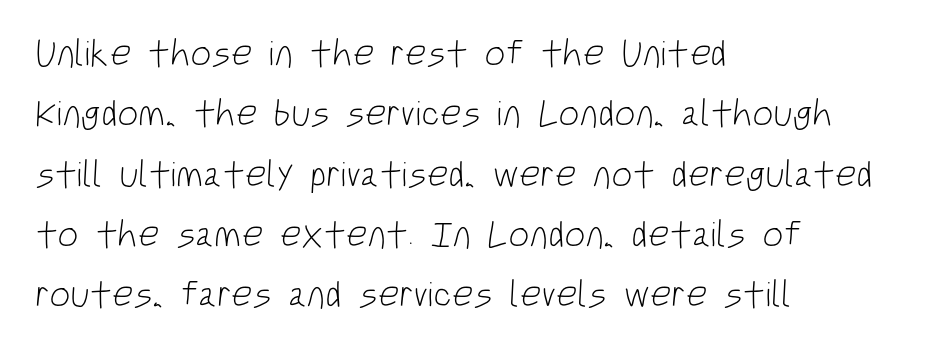
The image shows 37 px light, condensed sans-serif type; set left-aligned, normal line spacing (1.63x), normal letter spacing, not underlined; low stroke contrast and a large x-height.
